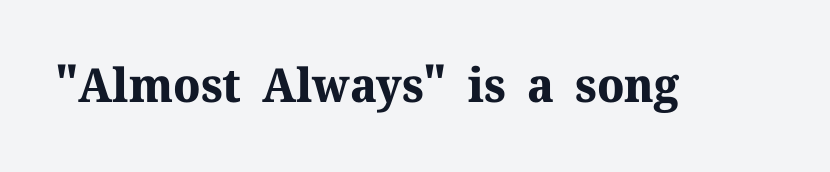
{"serif": "yes", "italic": "no", "bold": "yes", "weight": "bold", "width": "normal", "stroke_contrast": "medium", "x_height": "medium", "monospaced": "no", "underline": "no", "letter_spacing": "normal", "letter_spacing_em": 0.0, "glyph_px": 47}
